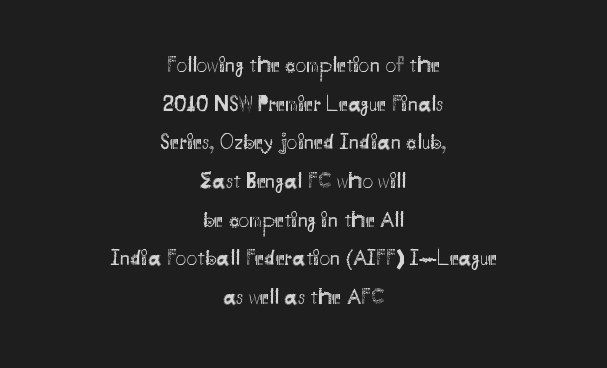
{"italic": "no", "bold": "no", "underline": "no", "align": "center", "line_spacing_ratio": 1.84, "letter_spacing": "normal", "letter_spacing_em": 0.0, "glyph_px": 21}
